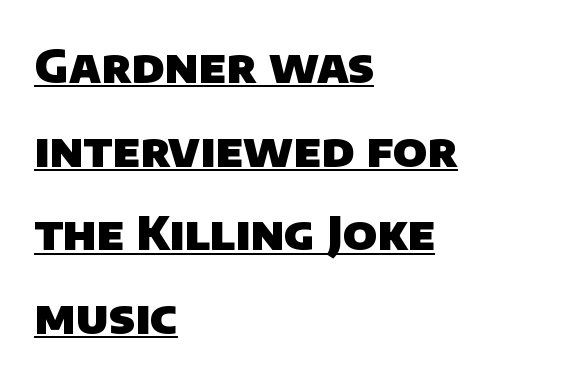
The image shows 47 px heavy sans-serif type; set left-aligned, line spacing 1.78x, normal letter spacing, underlined; low stroke contrast and a large x-height.
